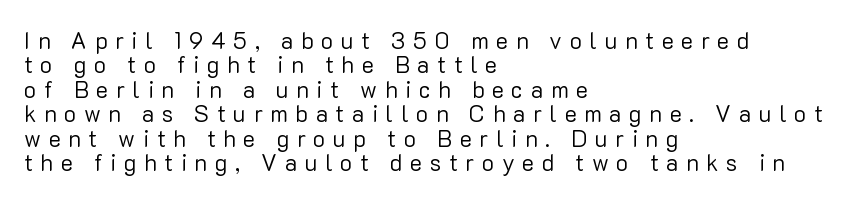
{"italic": "no", "bold": "no", "underline": "no", "align": "left", "line_spacing": "tight", "line_spacing_ratio": 1.06, "letter_spacing": "wide", "letter_spacing_em": 0.33, "glyph_px": 23}
